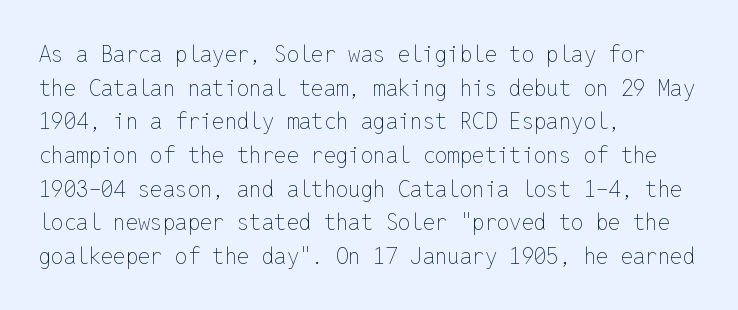
{"italic": "no", "bold": "no", "underline": "no", "align": "left", "line_spacing": "normal", "line_spacing_ratio": 1.53, "letter_spacing": "normal", "letter_spacing_em": 0.0, "glyph_px": 22}
